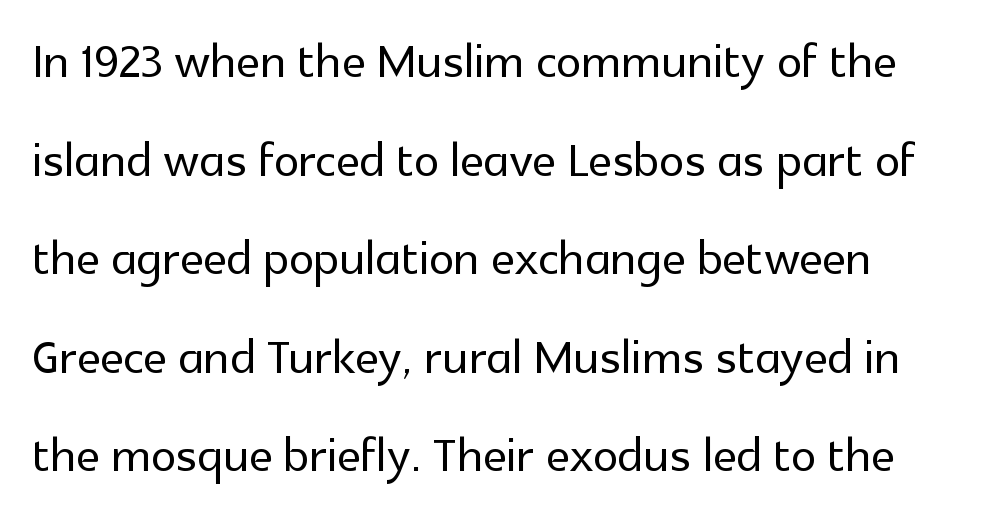
Short note: letters normally spaced. Nothing sits at the stroke ends, so this counts as sans-serif. No word sits above an underline. Each letter keeps its own natural width here, so spacing adapts to shape.
